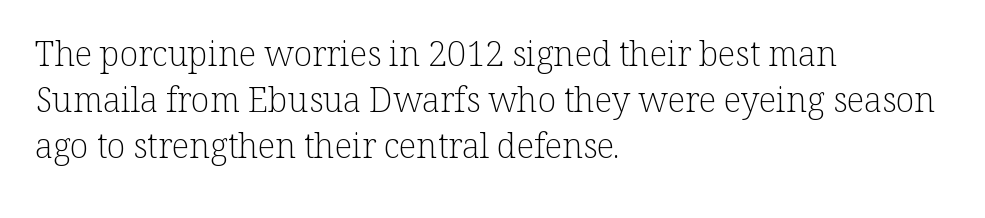
These lines are rendered in a variable-pitch font. Honestly, the row spacing looks completely unremarkable. Is the block centered? No — it sits flush against the left margin. Unmarked baselines from the first word to the last. Stroke mass is kept to a normal reading level or below.
